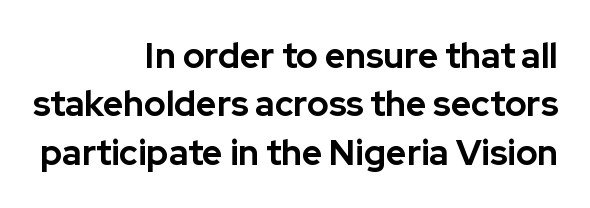
Q: Is the text bold? A: Yes.
Q: Is the text italic (slanted)? A: No, it is upright.
Q: Is the typeface a serif or a sans-serif typeface? A: Sans-serif.
Q: Is the text underlined? A: No.
Q: How is the paragraph aligned? A: Right-aligned.
Q: Is the spacing between letters normal or unusually wide? A: Normal.
Q: Is the spacing between lines tight, normal or loose? A: Normal.
Q: Width (condensed, normal, or wide)? A: Normal.
Q: Stroke contrast? A: Low.
Q: x-height? A: Medium.
Q: Monospaced? A: No.
